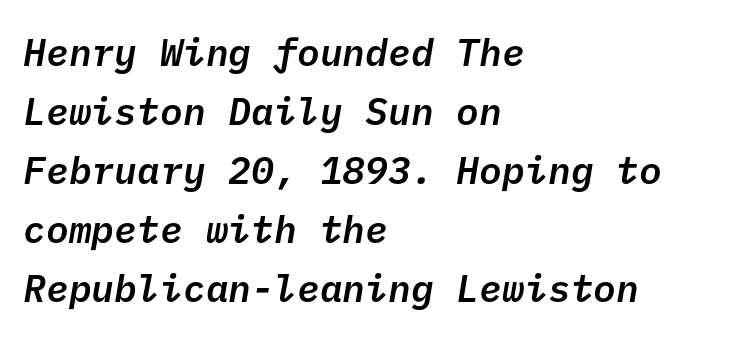
Q: Is the text bold? A: Semi-bold.
Q: Is the typeface a serif or a sans-serif typeface? A: Sans-serif.
Q: Is the text underlined? A: No.
Q: How is the paragraph aligned? A: Left-aligned.
Q: Is the spacing between letters normal or unusually wide? A: Normal.
Q: Is the spacing between lines tight, normal or loose? A: Normal.
Q: Width (condensed, normal, or wide)? A: Normal.
Q: Stroke contrast? A: Low.
Q: x-height? A: Medium.
